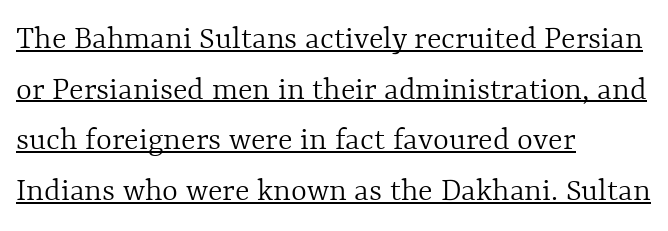
Q: Is the text bold? A: No.
Q: Is the text italic (slanted)? A: No, it is upright.
Q: Is the text underlined? A: Yes.
Q: How is the paragraph aligned? A: Left-aligned.
Q: Is the spacing between letters normal or unusually wide? A: Normal.
Q: Is the spacing between lines tight, normal or loose? A: Normal.
Q: Width (condensed, normal, or wide)? A: Normal.
Q: x-height? A: Medium.
Q: Monospaced? A: No.
